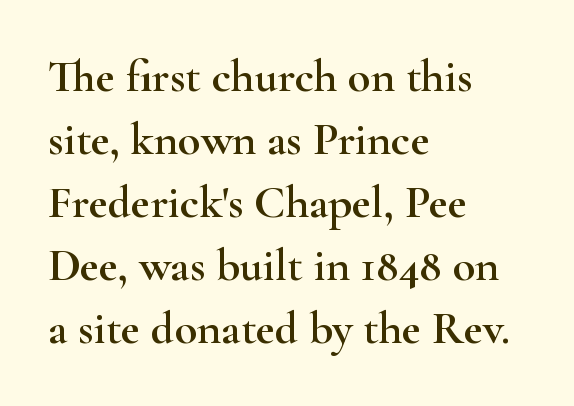
The image shows 46 px wide serif type, upright; set left-aligned, normal line spacing (1.37x), normal letter spacing, not underlined; high stroke contrast and a small x-height.
